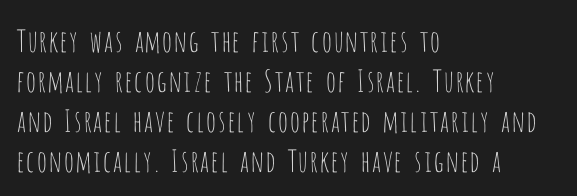
The image shows 30 px thin, condensed sans-serif type, upright; set left-aligned, normal line spacing (1.33x), normal letter spacing, not underlined; low stroke contrast and a large x-height.
